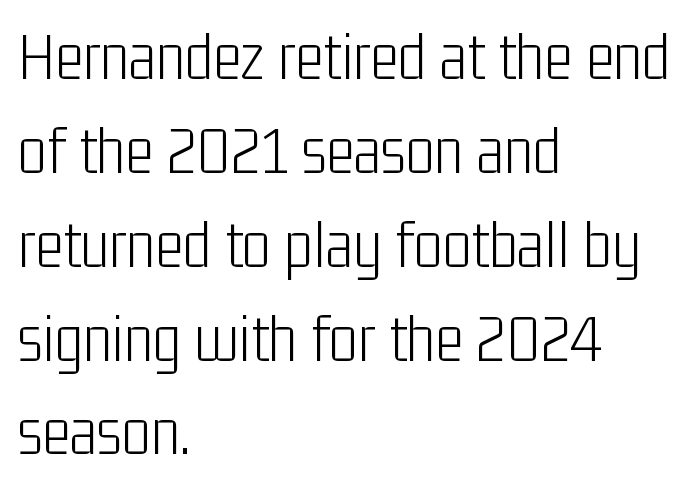
Q: Is the text bold? A: No.
Q: Is the text italic (slanted)? A: No, it is upright.
Q: Is the typeface a serif or a sans-serif typeface? A: Sans-serif.
Q: Is the text underlined? A: No.
Q: How is the paragraph aligned? A: Left-aligned.
Q: Is the spacing between letters normal or unusually wide? A: Normal.
Q: Is the spacing between lines tight, normal or loose? A: Normal.
Q: Width (condensed, normal, or wide)? A: Condensed.
Q: Stroke contrast? A: Low.
Q: x-height? A: Medium.
Q: Monospaced? A: No.
